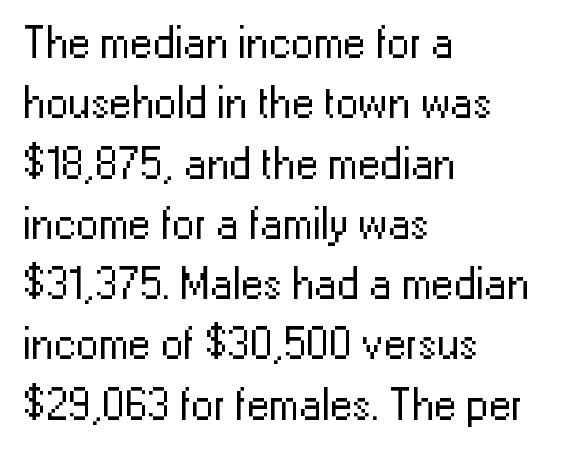
{"serif": "no", "italic": "no", "bold": "no", "weight": "regular", "width": "normal", "stroke_contrast": "low", "x_height": "medium", "monospaced": "no", "underline": "no", "align": "left", "line_spacing": "normal", "line_spacing_ratio": 1.34, "letter_spacing": "normal", "letter_spacing_em": 0.0, "glyph_px": 45}
